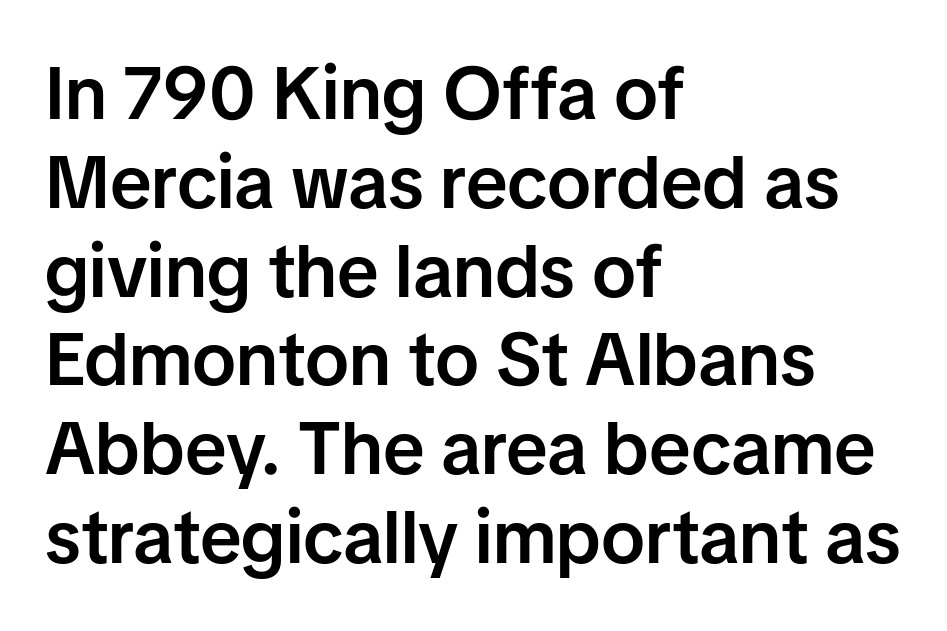
Q: Is the text bold? A: Semi-bold.
Q: Is the text italic (slanted)? A: No, it is upright.
Q: Is the typeface a serif or a sans-serif typeface? A: Sans-serif.
Q: Is the text underlined? A: No.
Q: How is the paragraph aligned? A: Left-aligned.
Q: Is the spacing between letters normal or unusually wide? A: Normal.
Q: Width (condensed, normal, or wide)? A: Normal.
Q: Stroke contrast? A: Low.
Q: x-height? A: Medium.
Q: Monospaced? A: No.
